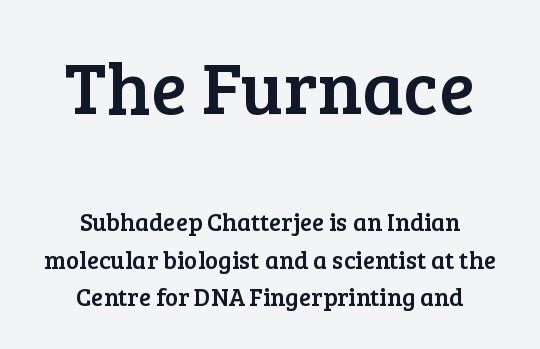
{"serif": "yes", "italic": "no", "width": "normal", "stroke_contrast": "low", "x_height": "medium", "monospaced": "no", "underline": "no", "align": "center", "line_spacing": "normal", "line_spacing_ratio": 1.5, "letter_spacing": "normal", "letter_spacing_em": 0.0, "larger_block": "first", "size_ratio": 2.96, "glyph_px": 74}
